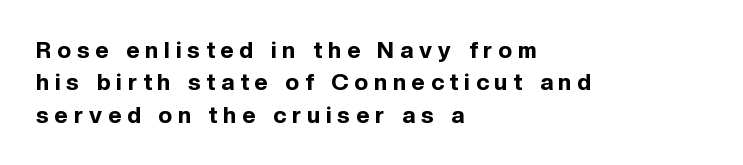
Set as a true bold cut, around the 700 mark. Nobody drew a line under any word here. Ascenders rise straight up at ninety degrees. Notice how the passage keeps a crisp vertical edge on the left only.
